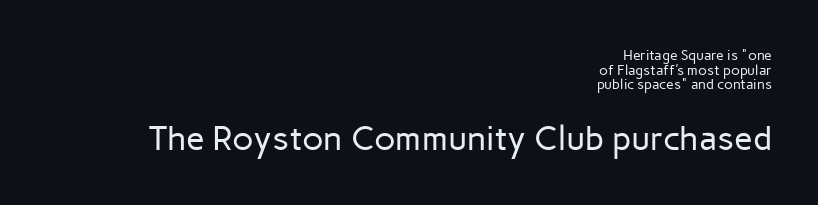
The image shows 34 px regular-weight sans-serif type, upright; set right-aligned, tight line spacing (1.04x), normal letter spacing, not underlined; the second (bottom) block is 2.43x larger; low stroke contrast and a medium x-height.
